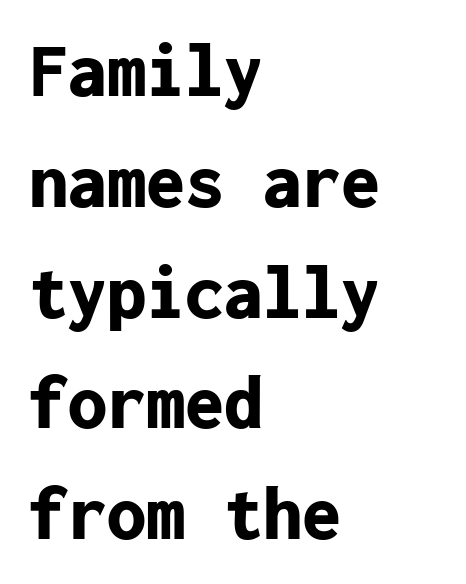
One glance says typical: line gaps are just what's usual. These lines keep a tight, regular rhythm from letter to letter. Monospaced: the letters line up in strict vertical columns. Unmarked baselines from the first word to the last. Leftover space on each line is placed entirely after the last word.
